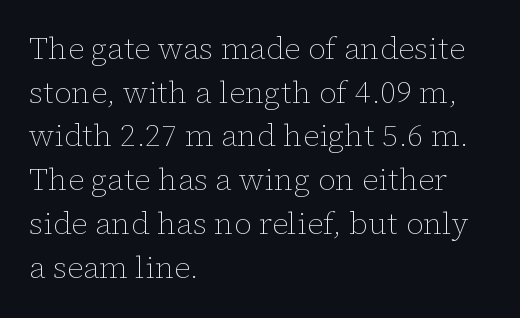
Q: Is the text bold? A: No.
Q: Is the text italic (slanted)? A: No, it is upright.
Q: Is the text underlined? A: No.
Q: How is the paragraph aligned? A: Left-aligned.
Q: Is the spacing between letters normal or unusually wide? A: Normal.
Q: Is the spacing between lines tight, normal or loose? A: Normal.
Q: Width (condensed, normal, or wide)? A: Normal.
Q: Stroke contrast? A: Low.
Q: x-height? A: Medium.
Q: Monospaced? A: No.
